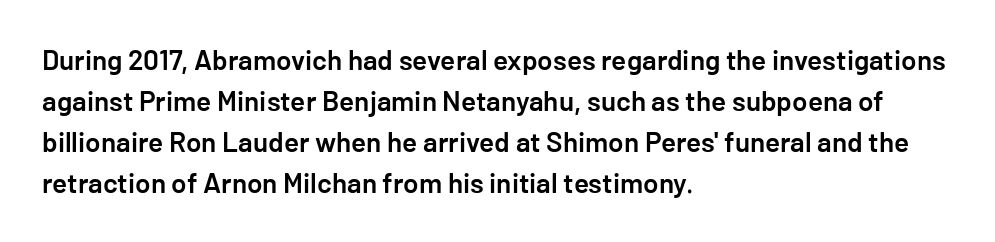
{"serif": "no", "italic": "no", "bold": "semi", "weight": "semibold", "width": "normal", "stroke_contrast": "low", "x_height": "medium", "underline": "no", "align": "left", "line_spacing": "normal", "line_spacing_ratio": 1.47, "letter_spacing": "normal", "letter_spacing_em": 0.0, "glyph_px": 28}
